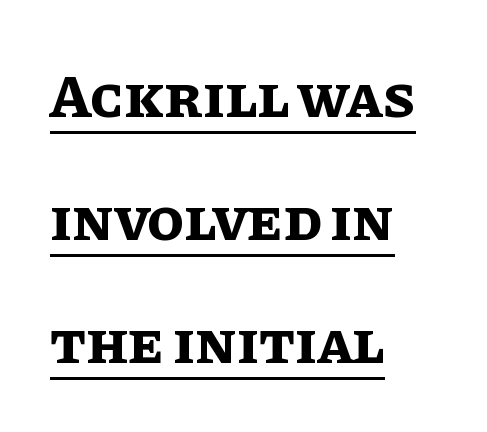
Q: Is the text bold? A: Yes.
Q: Is the text italic (slanted)? A: No, it is upright.
Q: Is the text underlined? A: Yes.
Q: How is the paragraph aligned? A: Left-aligned.
Q: Is the spacing between letters normal or unusually wide? A: Normal.
Q: Is the spacing between lines tight, normal or loose? A: Loose.
Q: Width (condensed, normal, or wide)? A: Normal.
Q: Stroke contrast? A: Low.
Q: x-height? A: Large.
Q: Monospaced? A: No.
